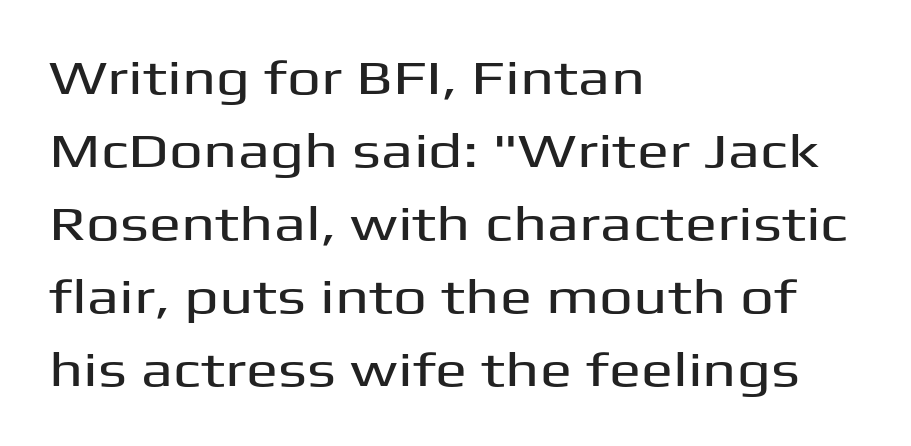
The strip under each line holds only bare page. This sample is left-justified, so line endings fall wherever the words run out. Unlike a traditional serif, this face leaves its strokes unadorned. Leading: standard. A typesetter would mark this as roman, not italic.
